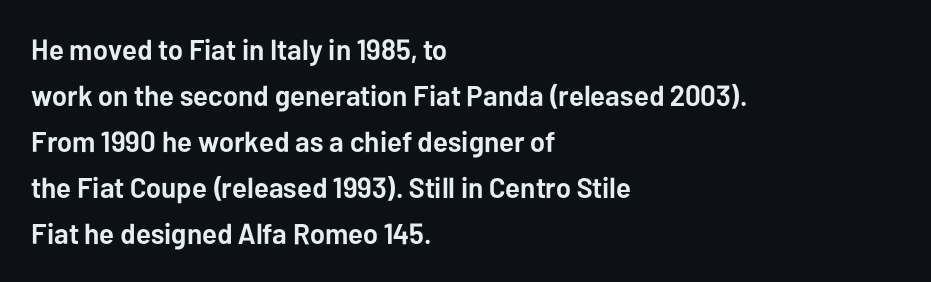
The sample has been set heavy, in full bold. Is the block centered? No — it sits flush against the left margin. Evenly set lines give the paragraph a standard silhouette. This rendering employs a face without finishing strokes, i.e., a sans-serif. The horizontal fit of the characters is conventional and even.
